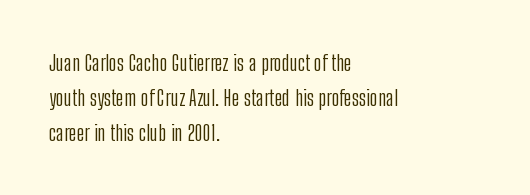
All the whitespace from short lines collects on the right. No extra tracking has been applied to these lines. Characters remain perfectly vertical along every line. The space beneath each line is pristine and unruled. Vertical stems look standard width or narrower in stroke.
